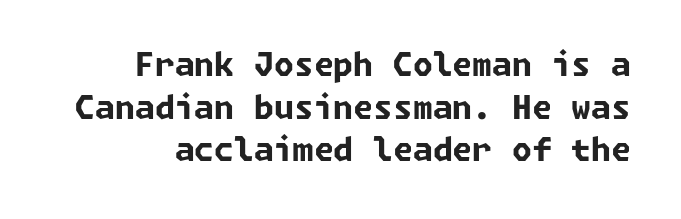
The rows are spaced the way most documents space them. Check under the words: just untouched page. In terms of letterspacing, this is plain default setting. A sans-serif font was chosen for this passage. Caption: bold face, heavy strokes.
